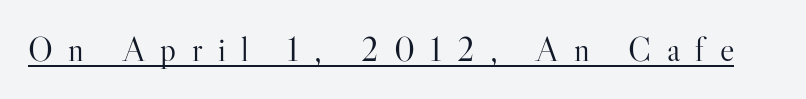
{"serif": "yes", "italic": "no", "bold": "no", "weight": "light", "width": "normal", "stroke_contrast": "high", "x_height": "small", "monospaced": "no", "underline": "yes", "letter_spacing": "wide", "letter_spacing_em": 0.45, "glyph_px": 34}
